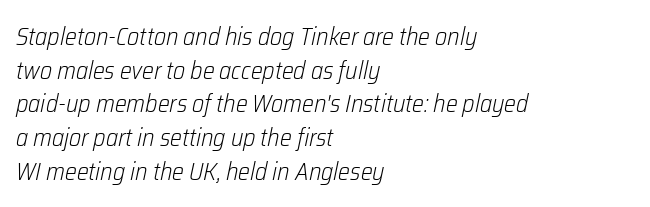
{"italic": "yes", "lean": "right", "slant_degrees": 12, "bold": "no", "underline": "no", "align": "left", "line_spacing": "normal", "line_spacing_ratio": 1.35, "letter_spacing": "normal", "letter_spacing_em": 0.0, "glyph_px": 25}
